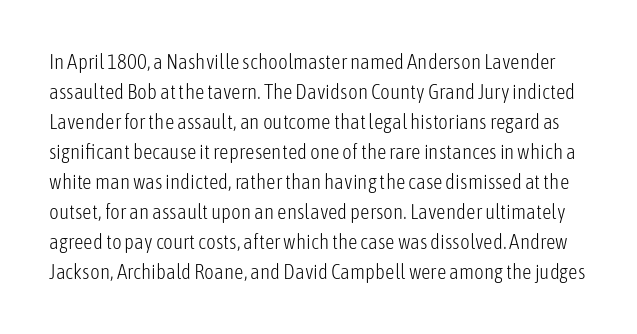
{"italic": "no", "bold": "no", "underline": "no", "line_spacing": "normal", "line_spacing_ratio": 1.43, "letter_spacing": "normal", "letter_spacing_em": 0.0, "glyph_px": 21}
